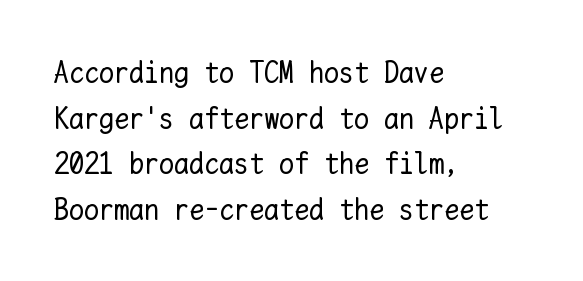
Q: Is the text bold? A: No.
Q: Is the text italic (slanted)? A: No, it is upright.
Q: Is the text underlined? A: No.
Q: How is the paragraph aligned? A: Left-aligned.
Q: Is the spacing between letters normal or unusually wide? A: Normal.
Q: Is the spacing between lines tight, normal or loose? A: Normal.
Q: Width (condensed, normal, or wide)? A: Normal.
Q: Stroke contrast? A: Low.
Q: x-height? A: Medium.
Q: Monospaced? A: Yes.
